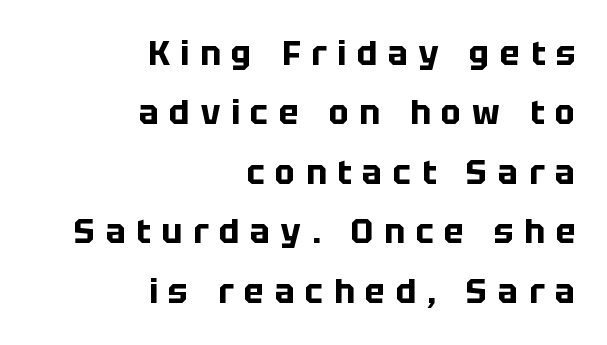
{"serif": "no", "italic": "no", "bold": "yes", "weight": "bold", "width": "normal", "stroke_contrast": "low", "x_height": "large", "monospaced": "no", "underline": "no", "align": "right", "line_spacing_ratio": 1.8, "letter_spacing": "wide", "letter_spacing_em": 0.33, "glyph_px": 33}
